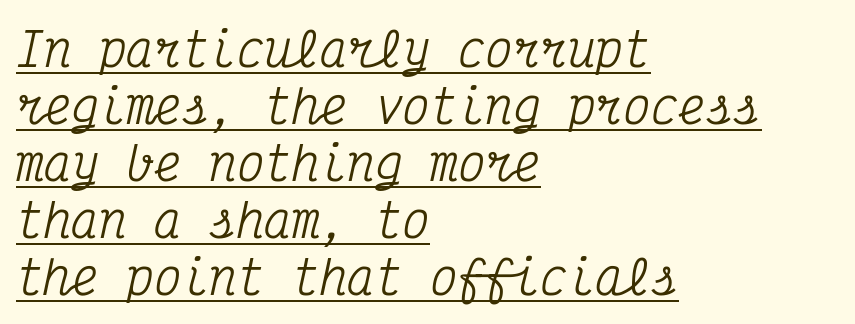
Q: Is the text italic (slanted)? A: Yes, it leans right by about 12 degrees.
Q: Is the typeface a serif or a sans-serif typeface? A: Serif.
Q: Is the text underlined? A: Yes.
Q: How is the paragraph aligned? A: Left-aligned.
Q: Is the spacing between letters normal or unusually wide? A: Normal.
Q: Width (condensed, normal, or wide)? A: Condensed.
Q: Stroke contrast? A: Medium.
Q: x-height? A: Medium.
Q: Monospaced? A: Yes.
